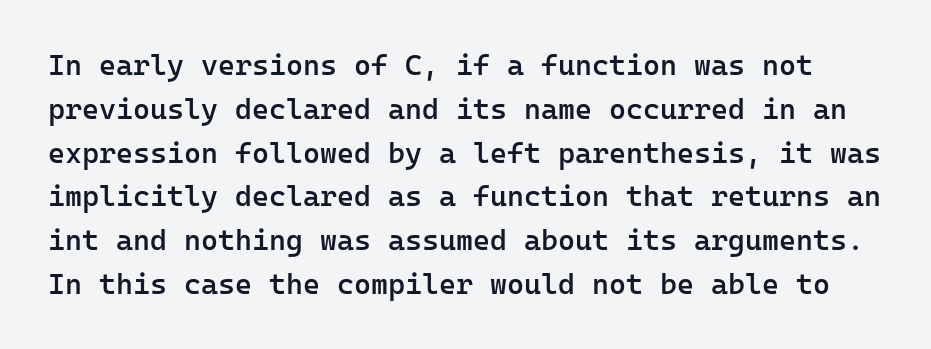
Q: Is the text bold? A: Semi-bold.
Q: Is the text italic (slanted)? A: No, it is upright.
Q: Is the typeface a serif or a sans-serif typeface? A: Sans-serif.
Q: Is the text underlined? A: No.
Q: Is the spacing between letters normal or unusually wide? A: Normal.
Q: Is the spacing between lines tight, normal or loose? A: Normal.
Q: Width (condensed, normal, or wide)? A: Normal.
Q: Stroke contrast? A: Low.
Q: x-height? A: Medium.
Q: Monospaced? A: Yes.
